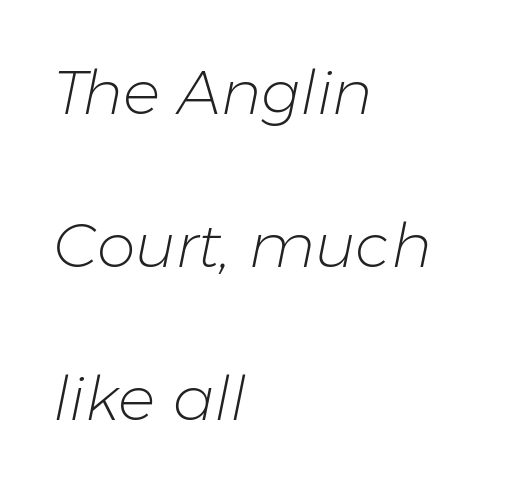
The image shows 62 px light type, italic (leaning right); set left-aligned, loose line spacing (2.47x), normal letter spacing, not underlined; low stroke contrast and a medium x-height.
